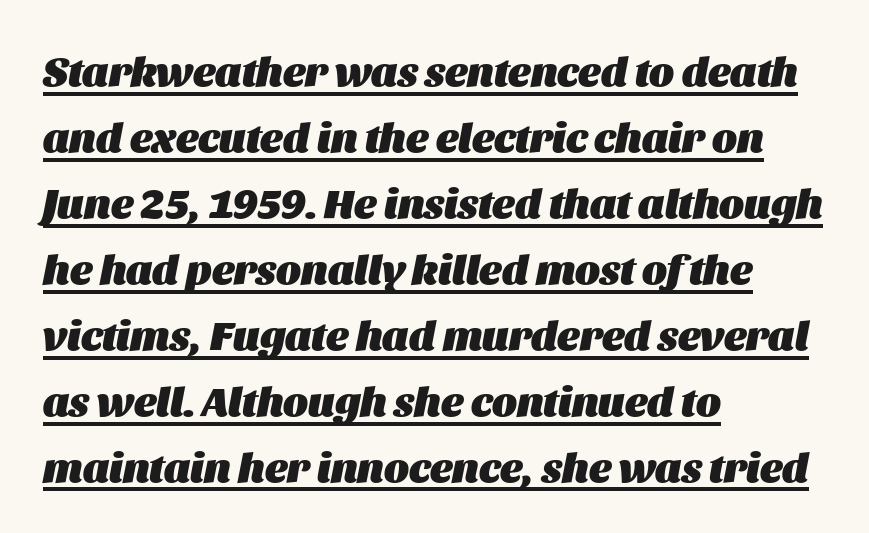
The passage shown is typed in a proportional face where columns would drift. When letters slant like this, we call the style italic. The typesetter has applied underlining to the passage shown. The tracking reads as untouched default to a designer's eye.
